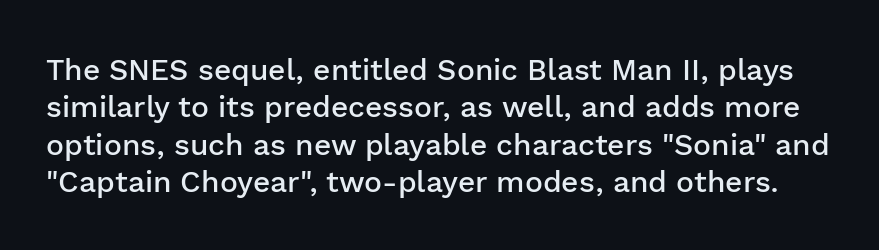
{"serif": "no", "italic": "no", "bold": "semi", "weight": "semibold", "width": "normal", "stroke_contrast": "low", "x_height": "medium", "monospaced": "no", "underline": "no", "line_spacing": "normal", "line_spacing_ratio": 1.25, "letter_spacing": "normal", "letter_spacing_em": 0.0, "glyph_px": 30}
